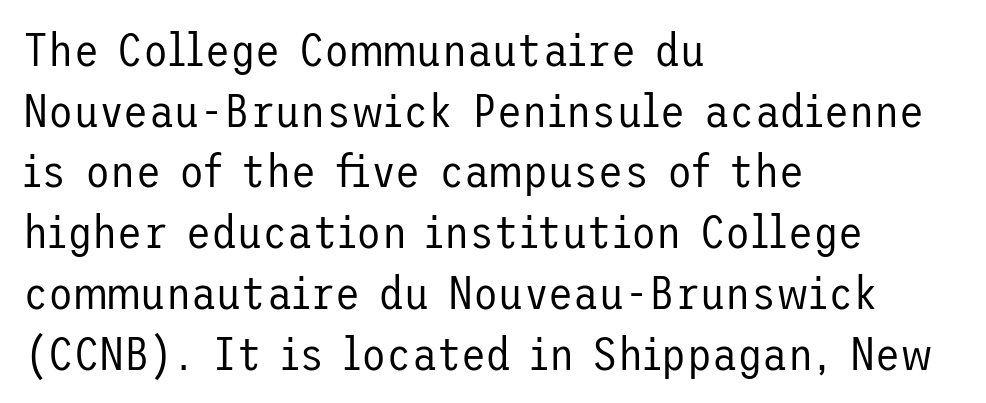
Q: Is the text bold? A: No.
Q: Is the text italic (slanted)? A: No, it is upright.
Q: Is the typeface a serif or a sans-serif typeface? A: Sans-serif.
Q: Is the text underlined? A: No.
Q: How is the paragraph aligned? A: Left-aligned.
Q: Is the spacing between letters normal or unusually wide? A: Normal.
Q: Is the spacing between lines tight, normal or loose? A: Normal.
Q: Width (condensed, normal, or wide)? A: Normal.
Q: Stroke contrast? A: Low.
Q: x-height? A: Medium.
